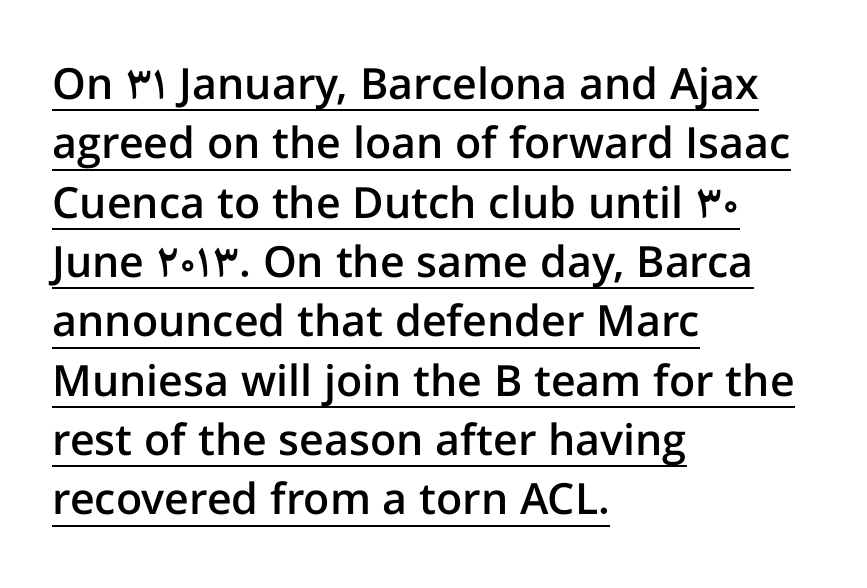
Q: Is the text bold? A: Semi-bold.
Q: Is the text italic (slanted)? A: No, it is upright.
Q: Is the typeface a serif or a sans-serif typeface? A: Sans-serif.
Q: Is the text underlined? A: Yes.
Q: How is the paragraph aligned? A: Left-aligned.
Q: Is the spacing between letters normal or unusually wide? A: Normal.
Q: Is the spacing between lines tight, normal or loose? A: Normal.
Q: Width (condensed, normal, or wide)? A: Normal.
Q: Stroke contrast? A: Low.
Q: x-height? A: Medium.
Q: Monospaced? A: No.
